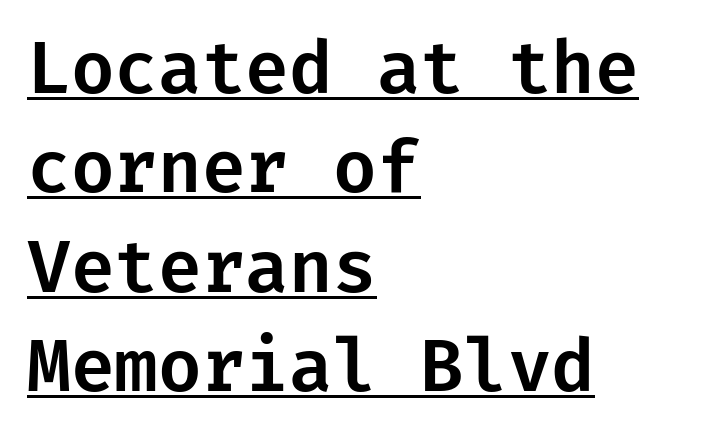
{"serif": "no", "italic": "no", "width": "normal", "stroke_contrast": "low", "x_height": "medium", "underline": "yes", "align": "left", "line_spacing": "normal", "line_spacing_ratio": 1.4, "letter_spacing": "normal", "letter_spacing_em": 0.0, "glyph_px": 71}
